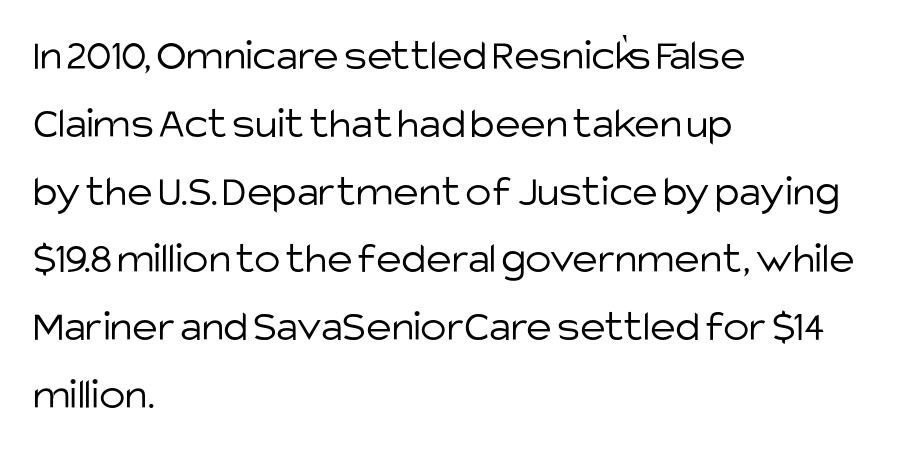
The strokes are not fattened; the text isn't bold. The lines in this sample share a left origin and differ only in where they stop. Spacing verdict: proportional, widths tailored to each character. The rendering shows plain stroke endings on the letterforms — a sans-serif design.
